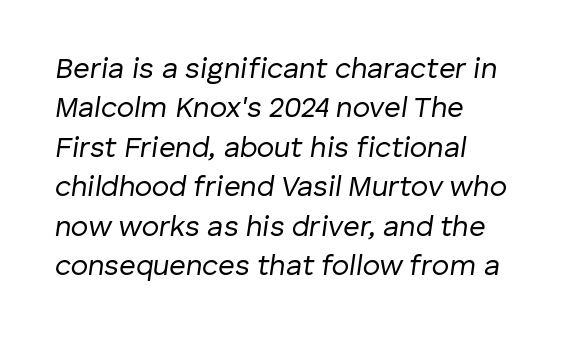
{"italic": "yes", "lean": "right", "slant_degrees": 8, "bold": "no", "weight": "regular", "width": "normal", "stroke_contrast": "low", "x_height": "medium", "monospaced": "no", "underline": "no", "align": "left", "line_spacing": "normal", "line_spacing_ratio": 1.36, "letter_spacing": "normal", "letter_spacing_em": 0.0, "glyph_px": 29}
